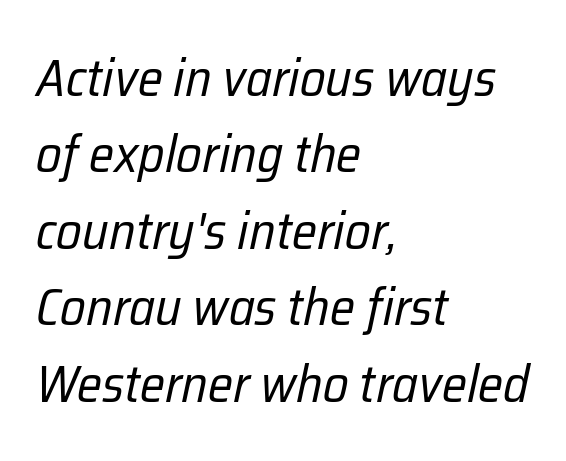
The image shows 52 px regular-weight, condensed type, italic (leaning right); set left-aligned, normal line spacing (1.47x), normal letter spacing, not underlined; low stroke contrast and a medium x-height.
